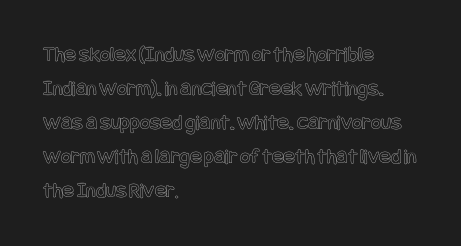
Q: Is the text italic (slanted)? A: No, it is upright.
Q: Is the text underlined? A: No.
Q: How is the paragraph aligned? A: Left-aligned.
Q: Is the spacing between letters normal or unusually wide? A: Normal.
Q: Is the spacing between lines tight, normal or loose? A: Normal.
